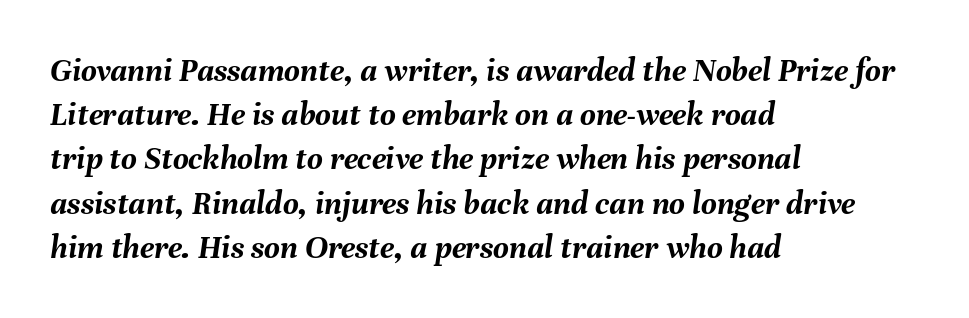
{"italic": "yes", "lean": "right", "slant_degrees": 8, "bold": "yes", "weight": "semibold", "width": "normal", "stroke_contrast": "medium", "x_height": "medium", "monospaced": "no", "underline": "no", "align": "left", "line_spacing": "normal", "line_spacing_ratio": 1.3, "letter_spacing": "normal", "letter_spacing_em": 0.0, "glyph_px": 34}
